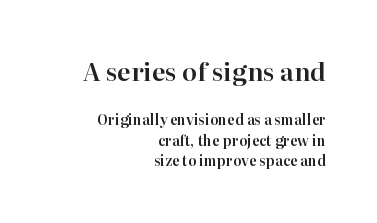
{"italic": "no", "underline": "no", "align": "right", "line_spacing": "normal", "line_spacing_ratio": 1.48, "letter_spacing": "normal", "letter_spacing_em": 0.0, "larger_block": "first", "size_ratio": 1.79, "glyph_px": 25}
